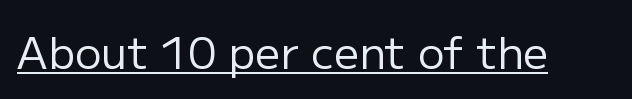
{"serif": "no", "italic": "no", "bold": "no", "weight": "regular", "width": "normal", "stroke_contrast": "low", "x_height": "medium", "monospaced": "no", "underline": "yes", "letter_spacing": "normal", "letter_spacing_em": 0.0, "glyph_px": 44}
